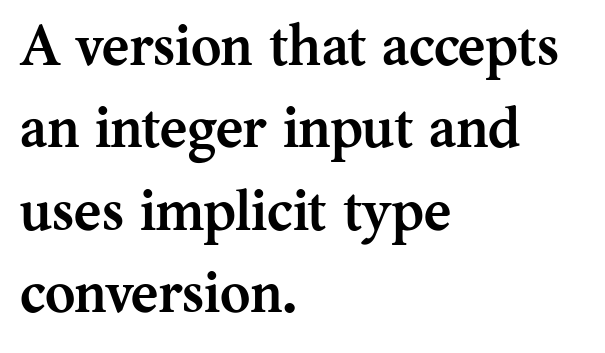
The image shows 58 px semibold serif type, upright; set left-aligned, normal line spacing (1.42x), normal letter spacing, not underlined; medium stroke contrast and a medium x-height.
